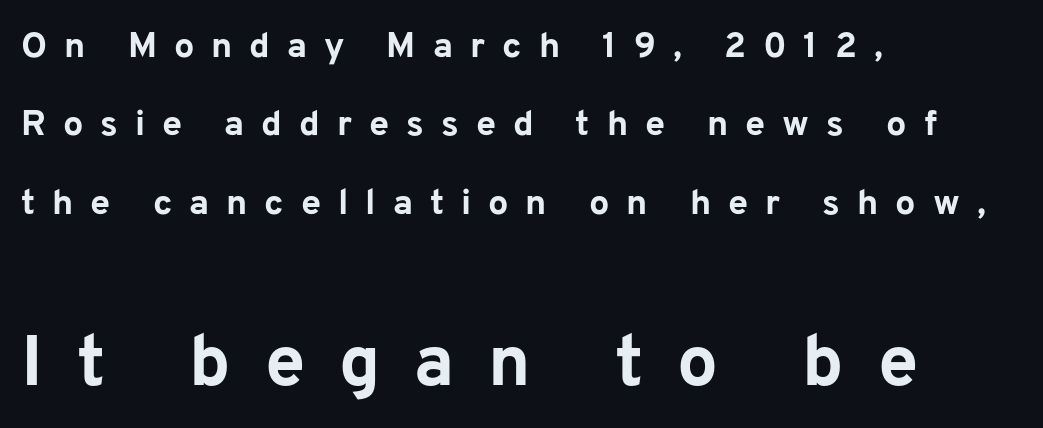
{"serif": "no", "italic": "no", "bold": "yes", "weight": "bold", "width": "normal", "stroke_contrast": "low", "x_height": "medium", "monospaced": "no", "underline": "no", "align": "left", "line_spacing": "loose", "line_spacing_ratio": 2.18, "letter_spacing": "wide", "letter_spacing_em": 0.47, "larger_block": "second", "size_ratio": 2.0, "glyph_px": 72}
